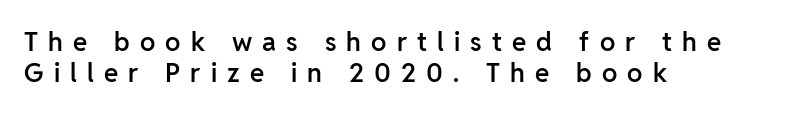
A semibold gives these letters moderate extra thickness, short of bold. Does the copy run flush right? No — it runs flush left. Rendered with straight, roman letterforms. Someone cranked the tracking dial way up on this one. The foot of each line stays bare and open.
